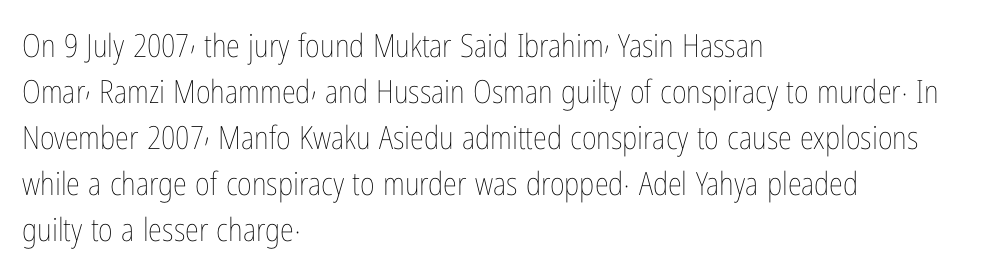
The image shows 32 px thin, condensed type, upright; set left-aligned, normal line spacing (1.44x), normal letter spacing, not underlined; low stroke contrast and a medium x-height.
